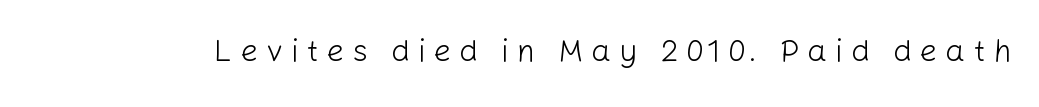
{"serif": "no", "italic": "no", "bold": "no", "weight": "light", "width": "normal", "stroke_contrast": "low", "x_height": "medium", "monospaced": "no", "underline": "no", "letter_spacing": "wide", "letter_spacing_em": 0.26, "glyph_px": 31}
